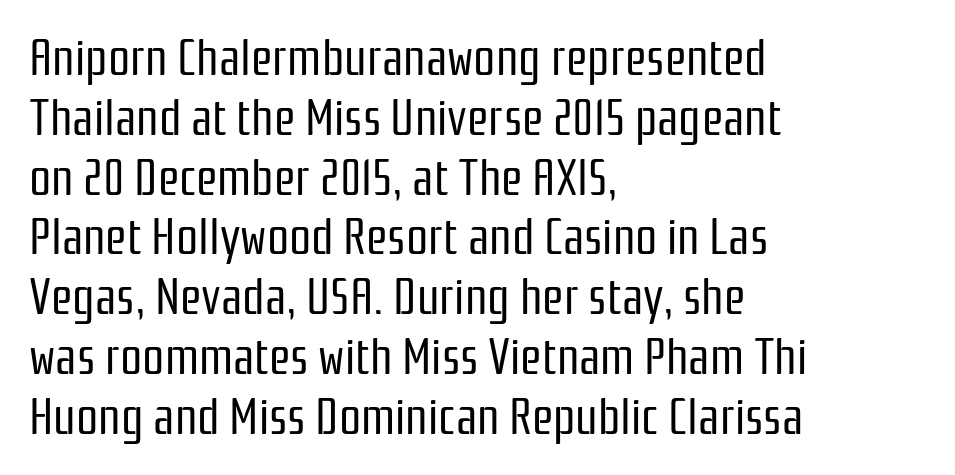
The image shows 49 px regular-weight, condensed sans-serif type, upright; set left-aligned, line spacing 1.22x, normal letter spacing, not underlined; low stroke contrast and a medium x-height.
